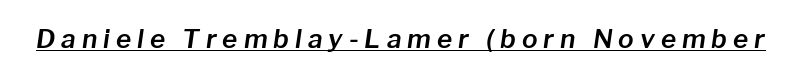
{"italic": "yes", "lean": "right", "slant_degrees": 8, "underline": "yes", "letter_spacing": "wide", "letter_spacing_em": 0.23, "glyph_px": 26}
